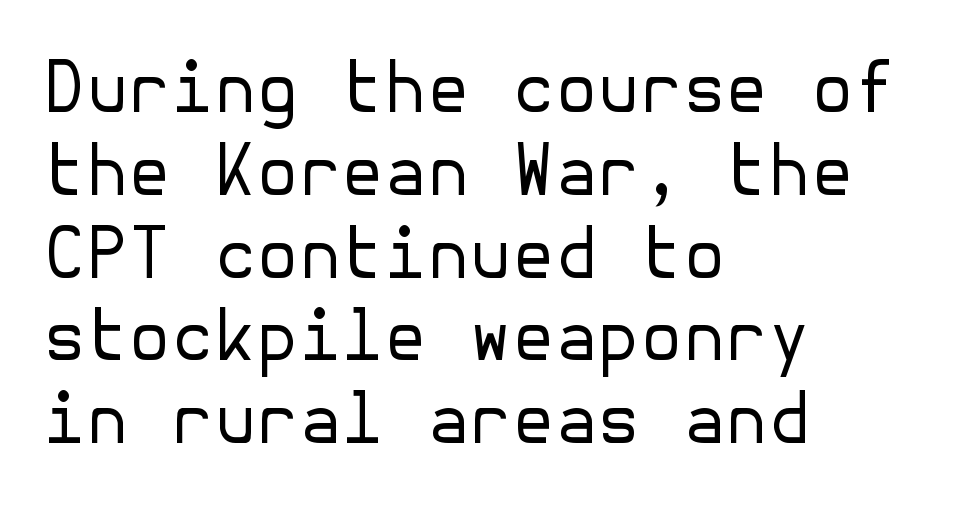
Q: Is the text bold? A: No.
Q: Is the text italic (slanted)? A: No, it is upright.
Q: Is the typeface a serif or a sans-serif typeface? A: Sans-serif.
Q: Is the text underlined? A: No.
Q: How is the paragraph aligned? A: Left-aligned.
Q: Is the spacing between letters normal or unusually wide? A: Normal.
Q: Width (condensed, normal, or wide)? A: Normal.
Q: Stroke contrast? A: Low.
Q: x-height? A: Medium.
